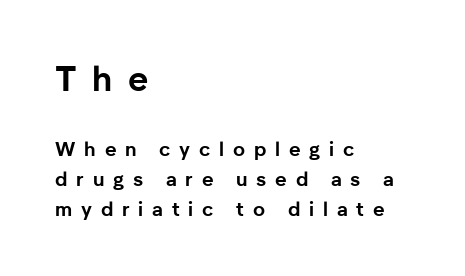
Q: Is the text bold? A: Yes.
Q: Is the text italic (slanted)? A: No, it is upright.
Q: Is the typeface a serif or a sans-serif typeface? A: Sans-serif.
Q: Is the text underlined? A: No.
Q: How is the paragraph aligned? A: Left-aligned.
Q: Is the spacing between letters normal or unusually wide? A: Unusually wide.
Q: Is the spacing between lines tight, normal or loose? A: Normal.
Q: Which block of text is set in a larger size, the first (top) or the second (bottom)? A: The first (top) one.
Q: Width (condensed, normal, or wide)? A: Normal.
Q: Stroke contrast? A: Low.
Q: x-height? A: Medium.
Q: Monospaced? A: No.
